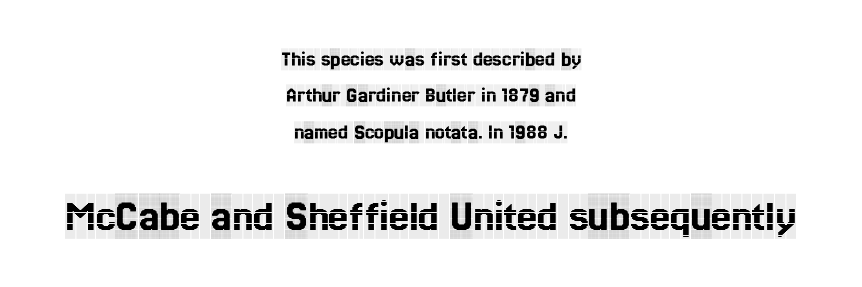
{"serif": "yes", "italic": "no", "width": "condensed", "x_height": "large", "monospaced": "no", "underline": "no", "align": "center", "line_spacing": "normal", "line_spacing_ratio": 1.65, "letter_spacing": "normal", "letter_spacing_em": 0.0, "larger_block": "second", "size_ratio": 2.05, "glyph_px": 45}
